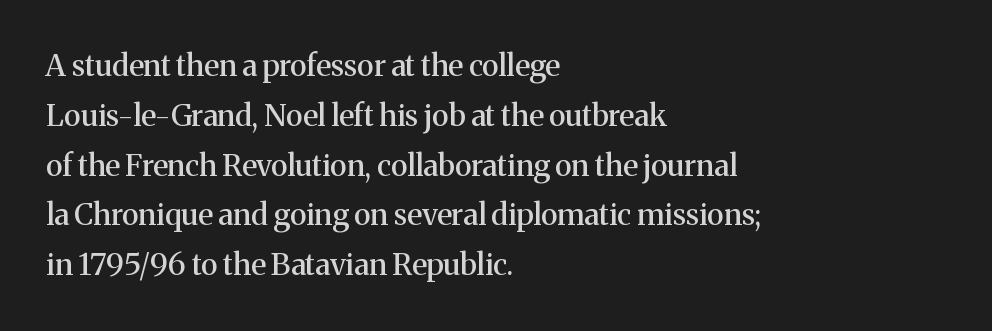
Are there feet on the stems? There are — it's a serif. The letters advance in unequal steps, a hallmark of proportional type. Compared with a centered layout, this one pins lines to the left instead. Tracking here is standard; glyphs follow each other at the usual distance.
